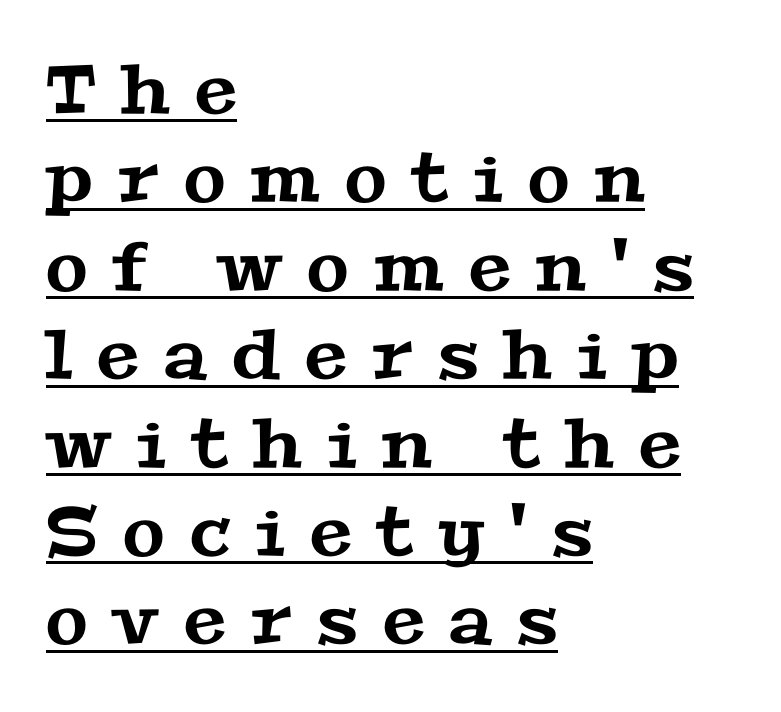
Is there an underline? Yes — a line sits under the letters. Does the copy run flush right? No — it runs flush left. Is this a sans? No — the strokes have serifs. Rows of type keep a routine distance in the vertical direction. This sample uses expanded letter spacing, leaving extra air between glyphs.
